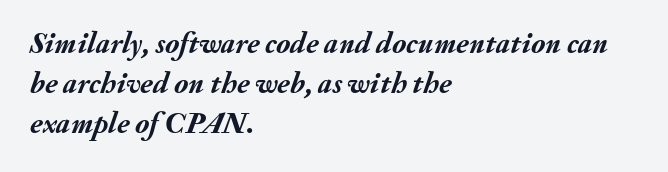
Is this a fixed-width face? No — the glyphs have proportional, varying widths. You could call the tracking neutral — neither tight nor loose. Bold? Absolutely — the strokes are thick and heavy. Notice how the stems are inclined rather than vertical — that's the hallmark of italics.
